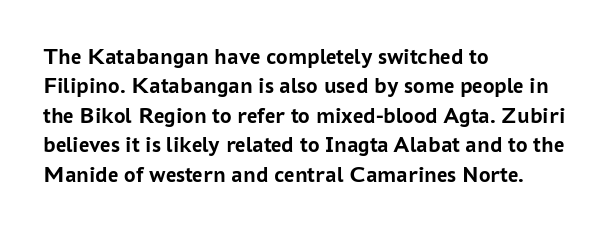
In terms of posture, this sample is upright. Whoever set this chose a conventional vertical rhythm. The space directly below the letters is spotless. A typesetter would call this zero additional tracking.
